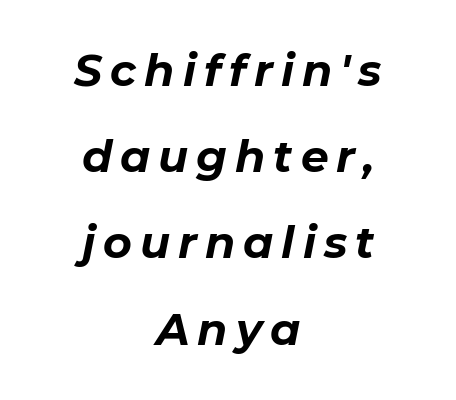
Q: Is the text bold? A: Yes.
Q: Is the text italic (slanted)? A: Yes, it leans right by about 11 degrees.
Q: Is the text underlined? A: No.
Q: How is the paragraph aligned? A: Centered.
Q: Is the spacing between lines tight, normal or loose? A: Loose.
Q: Width (condensed, normal, or wide)? A: Normal.
Q: Stroke contrast? A: Low.
Q: x-height? A: Medium.
Q: Monospaced? A: No.
